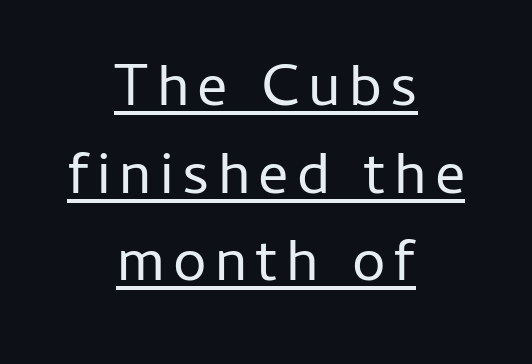
The image shows 60 px regular-weight sans-serif type, upright; set centered, normal line spacing (1.46x), underlined; low stroke contrast and a medium x-height.
